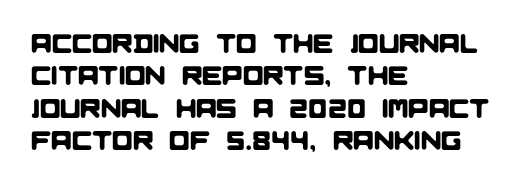
Line beginnings align vertically; line endings do not. Here the glyphs are tracked normally, forming tight word shapes. Check the space under the baseline: it is left empty.
